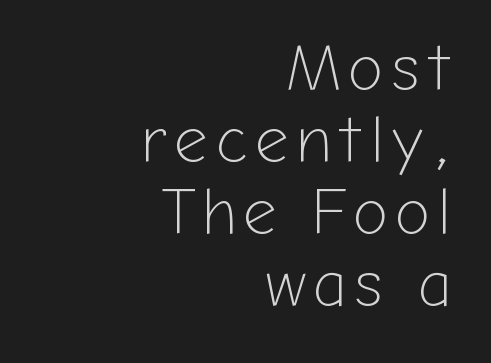
{"serif": "no", "italic": "no", "bold": "no", "weight": "light", "width": "normal", "stroke_contrast": "low", "x_height": "medium", "monospaced": "no", "underline": "no", "align": "right", "line_spacing": "tight", "line_spacing_ratio": 1.09, "glyph_px": 66}
